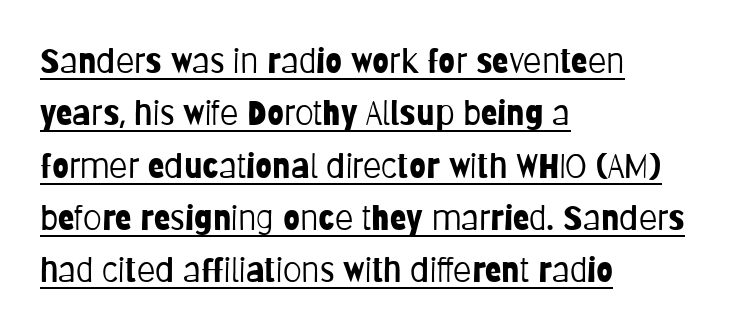
{"serif": "no", "italic": "no", "bold": "no", "weight": "light", "width": "condensed", "stroke_contrast": "low", "x_height": "large", "monospaced": "no", "underline": "yes", "align": "left", "line_spacing": "normal", "line_spacing_ratio": 1.54, "letter_spacing": "normal", "letter_spacing_em": 0.0, "glyph_px": 34}
